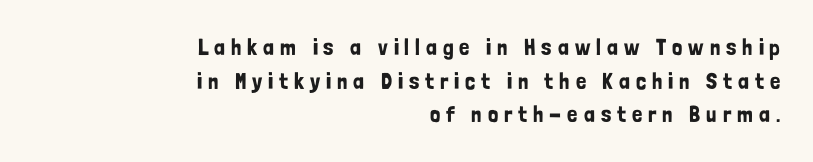
Someone cranked the tracking dial way up on this one. It's the straight-up-and-down kind of type. If you measured baseline to baseline, you'd find a middling distance. Only glyphs here, with clear space below each row. Typeset ragged left — the right edge is the straight one.
